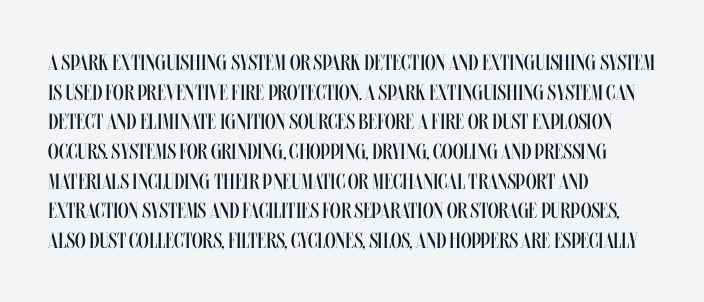
Q: Is the text bold? A: No.
Q: Is the text italic (slanted)? A: No, it is upright.
Q: Is the text underlined? A: No.
Q: How is the paragraph aligned? A: Left-aligned.
Q: Is the spacing between letters normal or unusually wide? A: Normal.
Q: Is the spacing between lines tight, normal or loose? A: Normal.
